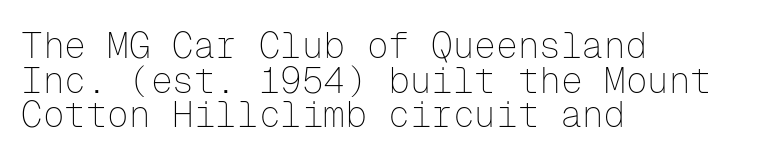
{"serif": "no", "italic": "no", "bold": "no", "weight": "thin", "width": "normal", "stroke_contrast": "low", "x_height": "medium", "monospaced": "yes", "underline": "no", "align": "left", "line_spacing": "tight", "line_spacing_ratio": 0.96, "letter_spacing": "normal", "letter_spacing_em": 0.0, "glyph_px": 36}
